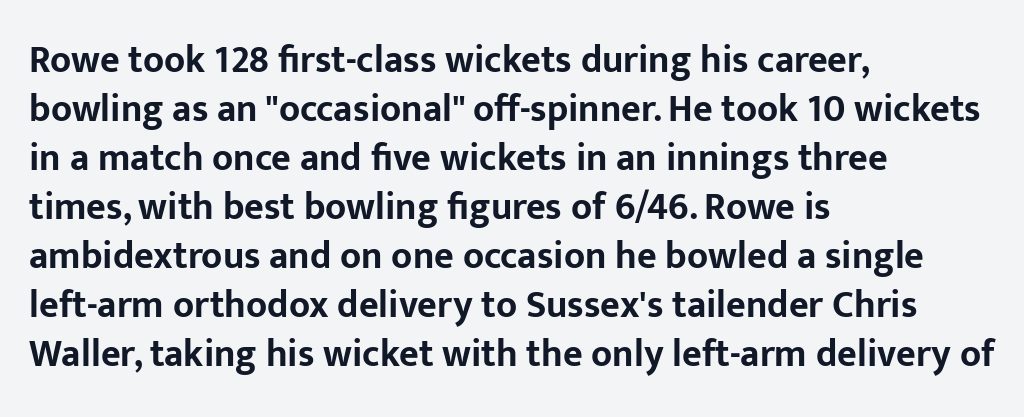
The image shows 38 px bold sans-serif type, upright; set left-aligned, normal line spacing (1.29x), normal letter spacing, not underlined; low stroke contrast and a medium x-height.
